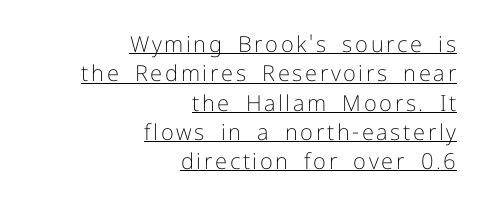
The image shows 22 px text type, upright; set right-aligned, normal line spacing (1.33x), underlined.
